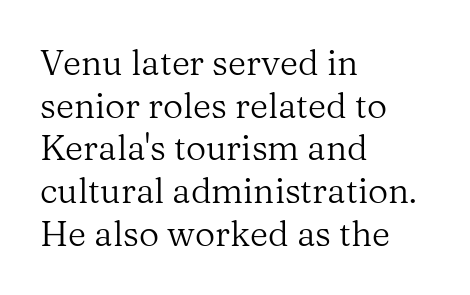
What stands out about the letter spacing? Nothing — it is the standard amount. Summary of weight: not heavy and not bold. Reading down the block, your eye returns to a fixed left position each line. Quick note: not italic, upright. This sample uses a serif face. The space beneath each line is pristine and unruled.
